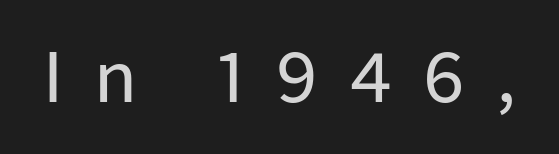
Q: Is the text italic (slanted)? A: No, it is upright.
Q: Is the typeface a serif or a sans-serif typeface? A: Sans-serif.
Q: Is the text underlined? A: No.
Q: Is the spacing between letters normal or unusually wide? A: Unusually wide.
Q: Width (condensed, normal, or wide)? A: Normal.
Q: Stroke contrast? A: Low.
Q: x-height? A: Medium.
Q: Monospaced? A: No.
